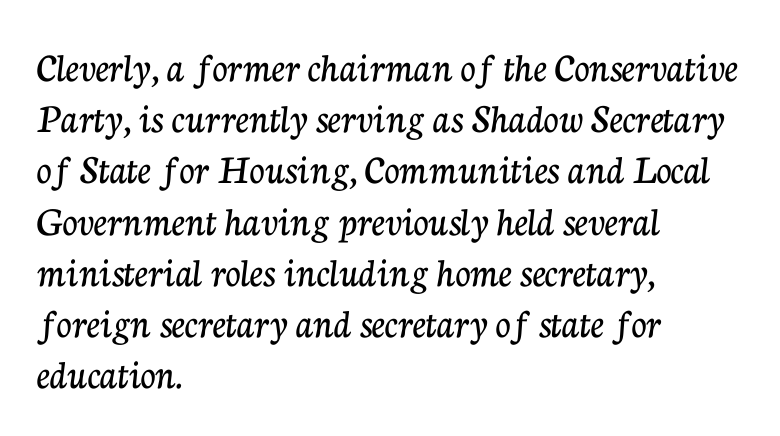
Just letters on the line, the space beneath them empty. This sample has the flowing, uneven cadence of proportional lettering. Font category for this specimen: serif. Characters follow at the spacing the type designer built in.
